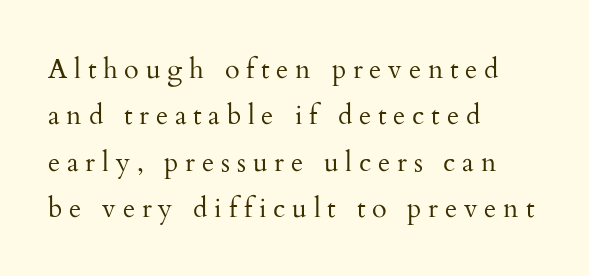
The image shows 27 px text type, upright; set left-aligned, line spacing 1.72x, unusually wide letter spacing (+0.25 em), not underlined.
